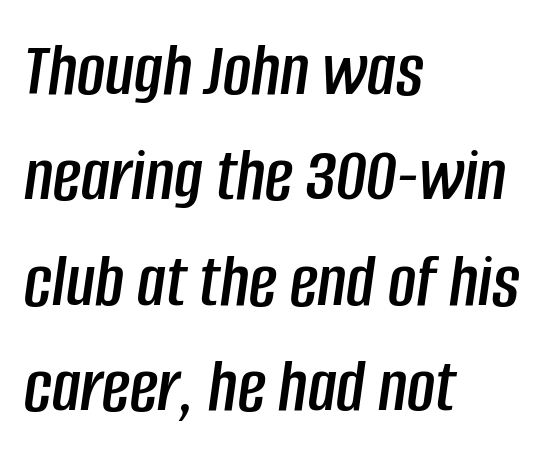
The image shows 77 px condensed type, italic (leaning right); set left-aligned, normal line spacing (1.37x), normal letter spacing, not underlined; low stroke contrast and a large x-height.
